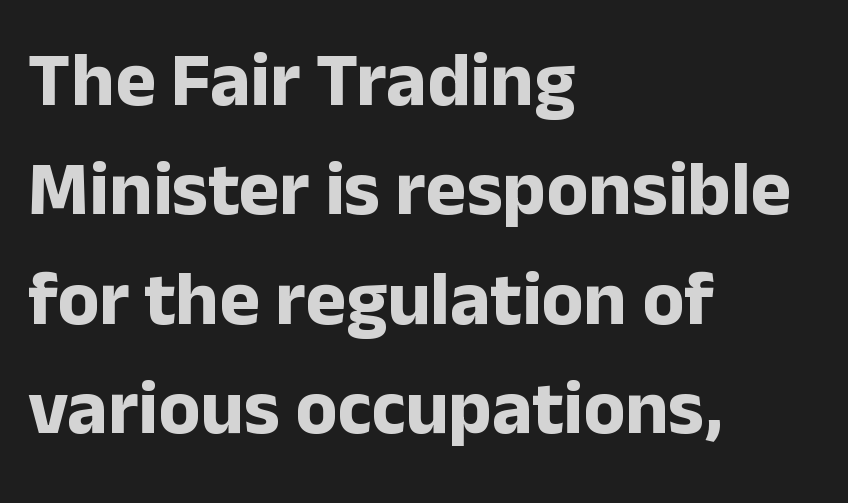
The image shows 77 px bold sans-serif type, upright; set left-aligned, normal line spacing (1.42x), normal letter spacing, not underlined; low stroke contrast and a medium x-height.
